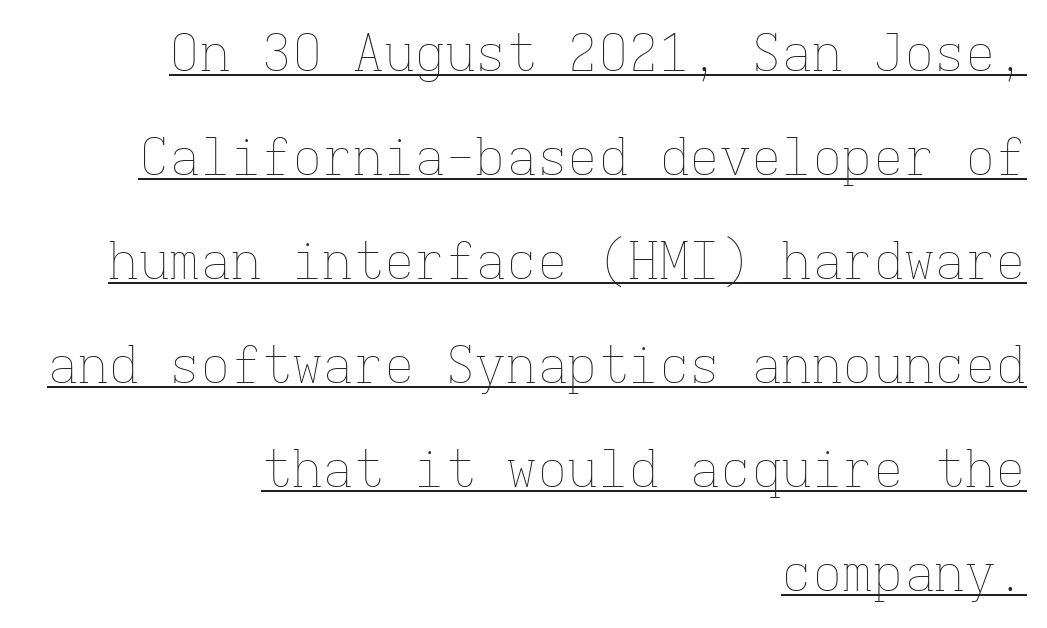
This sample carries an underscore along the baseline area. The setting favours the right margin, as signatures and pull-quotes sometimes do. Compared with typical body copy, the letter spacing here is the same. Quick note: interline space is abundant. Bold? No — there's no thickening of the strokes. Think of a typewriter: that constant character pitch is what you see here.
